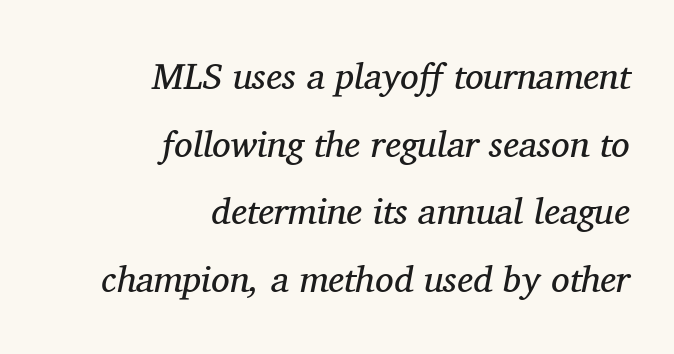
Q: Is the text bold? A: No.
Q: Is the text italic (slanted)? A: Yes, it leans right by about 11 degrees.
Q: Is the typeface a serif or a sans-serif typeface? A: Serif.
Q: Is the text underlined? A: No.
Q: How is the paragraph aligned? A: Right-aligned.
Q: Is the spacing between letters normal or unusually wide? A: Normal.
Q: Width (condensed, normal, or wide)? A: Normal.
Q: Stroke contrast? A: Medium.
Q: x-height? A: Medium.
Q: Monospaced? A: No.
